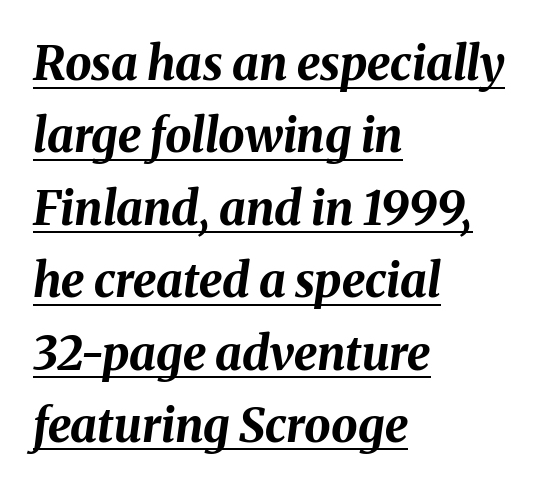
{"italic": "yes", "lean": "right", "slant_degrees": 8, "bold": "yes", "weight": "bold", "width": "normal", "stroke_contrast": "medium", "x_height": "medium", "monospaced": "no", "underline": "yes", "align": "left", "line_spacing": "normal", "line_spacing_ratio": 1.54, "letter_spacing": "normal", "letter_spacing_em": 0.0, "glyph_px": 47}
